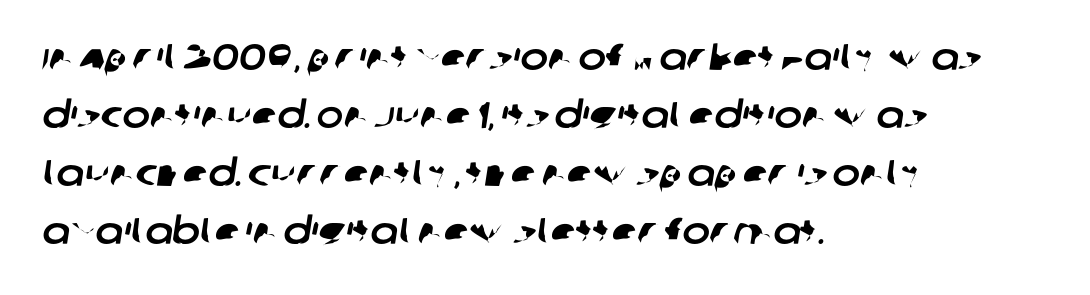
Q: Is the typeface a serif or a sans-serif typeface? A: Sans-serif.
Q: Is the text underlined? A: No.
Q: How is the paragraph aligned? A: Left-aligned.
Q: Is the spacing between letters normal or unusually wide? A: Normal.
Q: Is the spacing between lines tight, normal or loose? A: Normal.
Q: Width (condensed, normal, or wide)? A: Normal.
Q: Stroke contrast? A: Low.
Q: x-height? A: Large.
Q: Monospaced? A: No.
